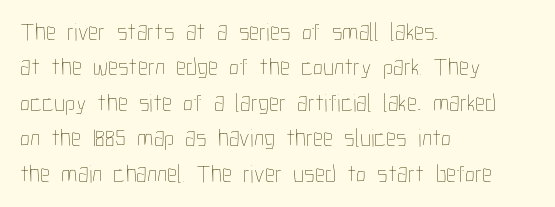
Q: Is the text bold? A: No.
Q: Is the text italic (slanted)? A: No, it is upright.
Q: Is the text underlined? A: No.
Q: How is the paragraph aligned? A: Left-aligned.
Q: Is the spacing between letters normal or unusually wide? A: Normal.
Q: Is the spacing between lines tight, normal or loose? A: Normal.
